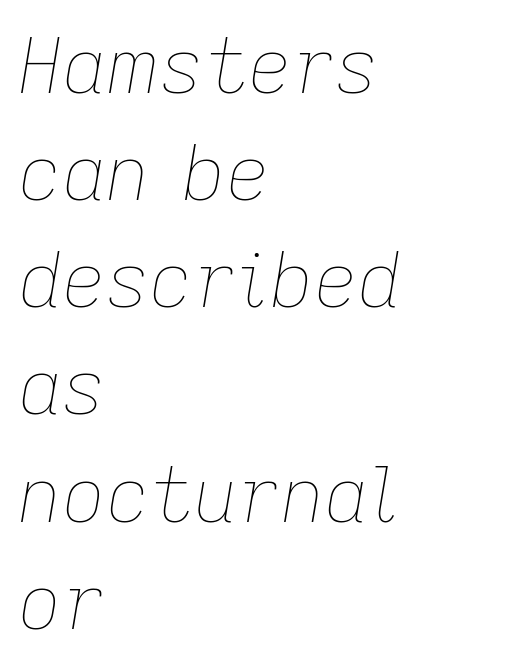
{"italic": "yes", "lean": "right", "slant_degrees": 9, "bold": "no", "weight": "thin", "width": "normal", "stroke_contrast": "low", "x_height": "medium", "monospaced": "no", "underline": "no", "align": "left", "line_spacing": "normal", "line_spacing_ratio": 1.41, "letter_spacing": "normal", "letter_spacing_em": 0.0, "glyph_px": 76}
